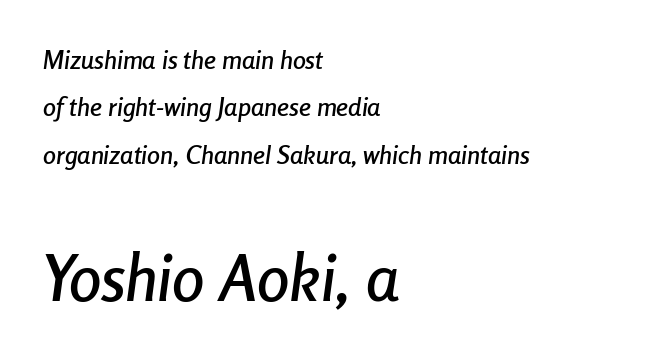
Observe the ordinary spacing: letters are neighbours, not strangers. Here the second block reads like a headline and the first like body copy. Is this a fixed-width face? No — the glyphs have proportional, varying widths. Alignment: flush left. Is the type slanted? Yes — the strokes lean at a clear angle. The foot of each line stays bare and open.
